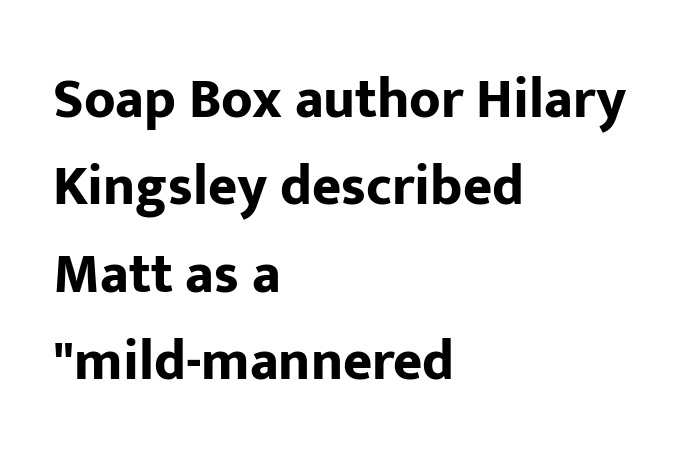
Its strokes are broad and dark, the hallmark of bold type. What kind of face is this? One without serifs — a sans. The space directly below the letters is spotless. Does the lettering tilt? It doesn't — this is upright. There is no visible air inserted between adjacent glyphs. The letters advance in unequal steps, a hallmark of proportional type.
